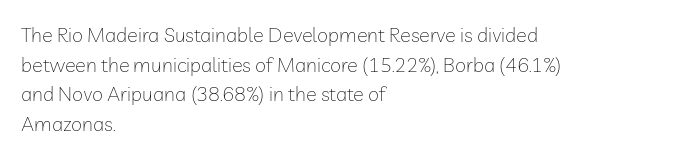
Q: Is the text bold? A: No.
Q: Is the text italic (slanted)? A: No, it is upright.
Q: Is the text underlined? A: No.
Q: How is the paragraph aligned? A: Left-aligned.
Q: Is the spacing between letters normal or unusually wide? A: Normal.
Q: Is the spacing between lines tight, normal or loose? A: Normal.
